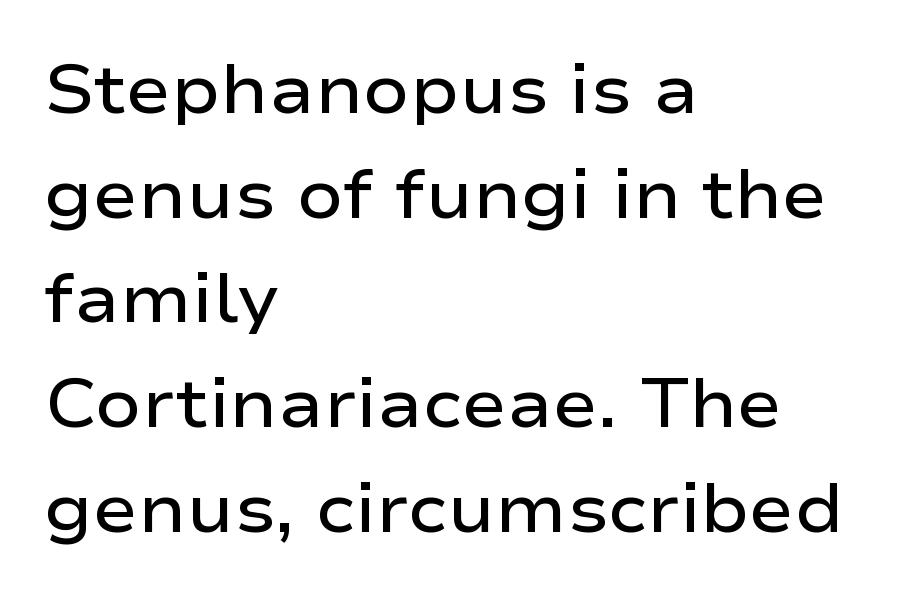
The image shows 68 px semibold, wide sans-serif type, upright; set left-aligned, normal line spacing (1.54x), normal letter spacing, not underlined; low stroke contrast and a medium x-height.
